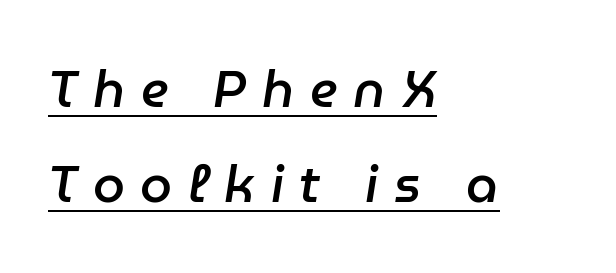
The image shows 51 px semibold type, italic (leaning right); set left-aligned, line spacing 1.86x, unusually wide letter spacing (+0.31 em), underlined; low stroke contrast and a medium x-height.
